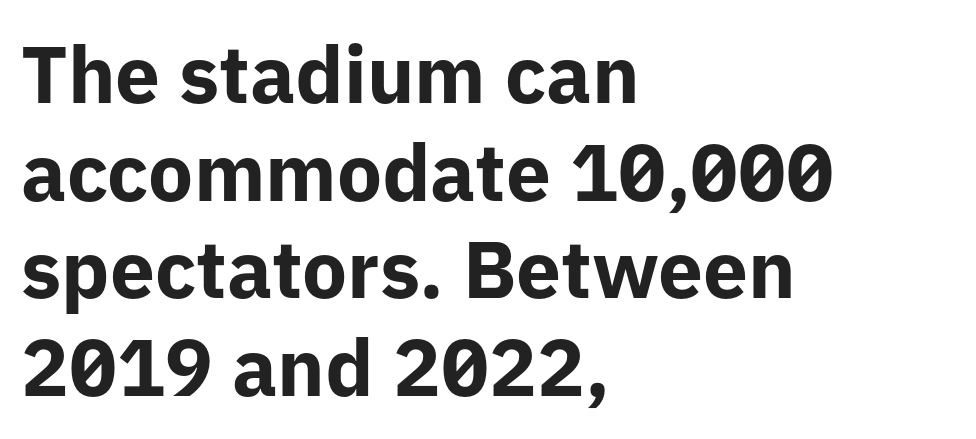
The image shows 80 px bold sans-serif type, upright; set left-aligned, line spacing 1.22x, normal letter spacing, not underlined; low stroke contrast and a medium x-height.
